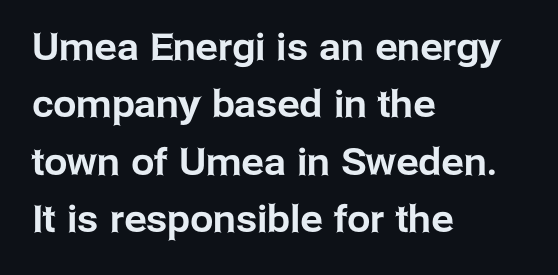
Q: Is the text italic (slanted)? A: No, it is upright.
Q: Is the typeface a serif or a sans-serif typeface? A: Sans-serif.
Q: Is the text underlined? A: No.
Q: How is the paragraph aligned? A: Left-aligned.
Q: Is the spacing between letters normal or unusually wide? A: Normal.
Q: Is the spacing between lines tight, normal or loose? A: Normal.
Q: Width (condensed, normal, or wide)? A: Normal.
Q: Stroke contrast? A: Low.
Q: x-height? A: Medium.
Q: Monospaced? A: No.
